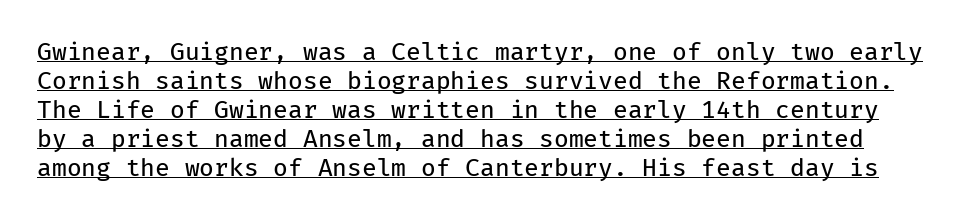
{"italic": "no", "bold": "no", "underline": "yes", "line_spacing_ratio": 1.21, "letter_spacing": "normal", "letter_spacing_em": 0.0, "glyph_px": 24}
